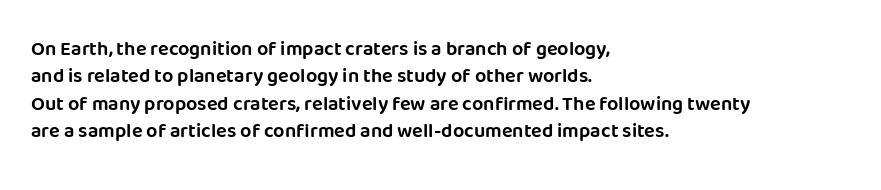
Q: Is the text italic (slanted)? A: No, it is upright.
Q: Is the text underlined? A: No.
Q: How is the paragraph aligned? A: Left-aligned.
Q: Is the spacing between letters normal or unusually wide? A: Normal.
Q: Is the spacing between lines tight, normal or loose? A: Normal.
